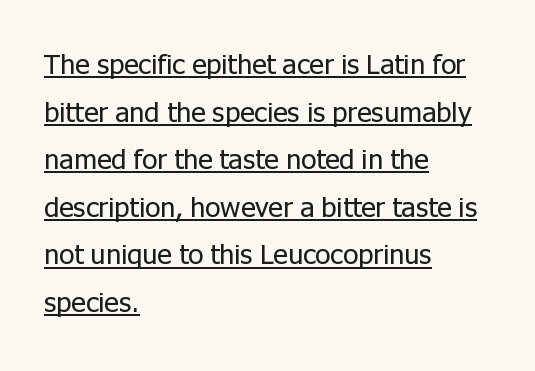
Q: Is the text bold? A: No.
Q: Is the text italic (slanted)? A: No, it is upright.
Q: Is the typeface a serif or a sans-serif typeface? A: Sans-serif.
Q: Is the text underlined? A: Yes.
Q: How is the paragraph aligned? A: Left-aligned.
Q: Is the spacing between letters normal or unusually wide? A: Normal.
Q: Is the spacing between lines tight, normal or loose? A: Normal.
Q: Width (condensed, normal, or wide)? A: Normal.
Q: Stroke contrast? A: Low.
Q: x-height? A: Medium.
Q: Monospaced? A: No.
